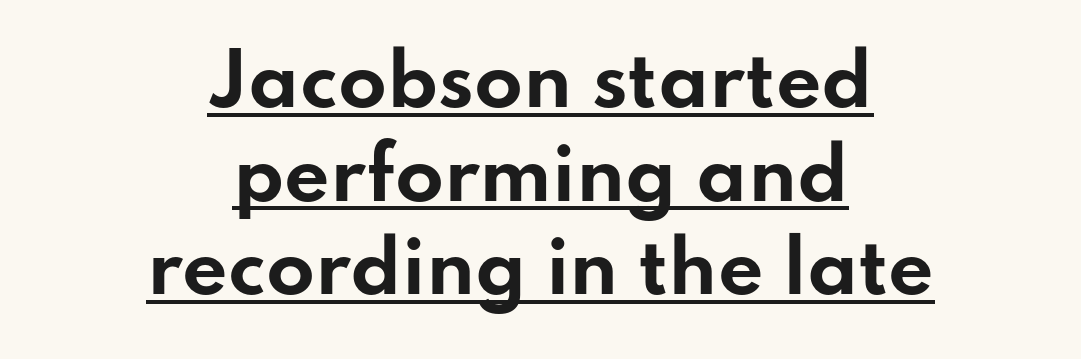
The image shows 71 px bold, wide sans-serif type, upright; set centered, normal line spacing (1.32x), normal letter spacing, underlined; low stroke contrast and a small x-height.
